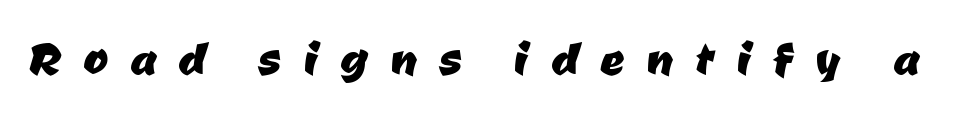
The image shows 59 px sans-serif type; set unusually wide letter spacing (+0.38 em), not underlined; low stroke contrast and a medium x-height.
